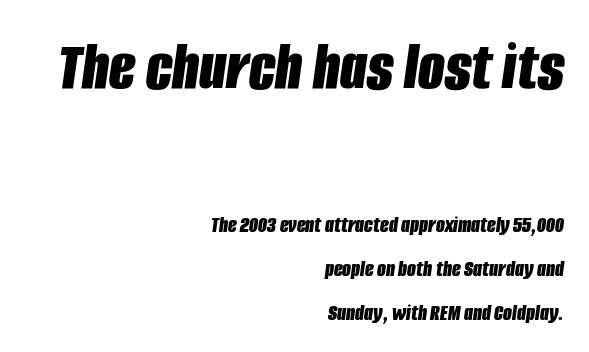
The image shows 69 px bold, condensed type, italic (leaning right); set right-aligned, loose line spacing (1.9x), normal letter spacing, not underlined; the first (top) block is 3.0x larger; low stroke contrast and a large x-height.
